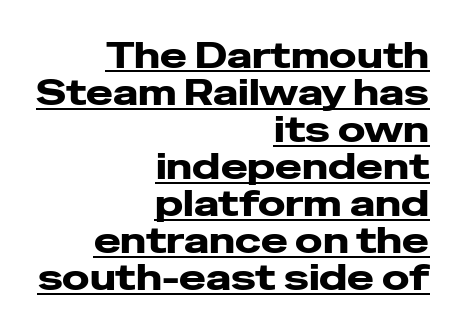
The image shows 36 px wide sans-serif type, upright; set right-aligned, tight line spacing (1.03x), normal letter spacing, underlined; low stroke contrast and a medium x-height.
